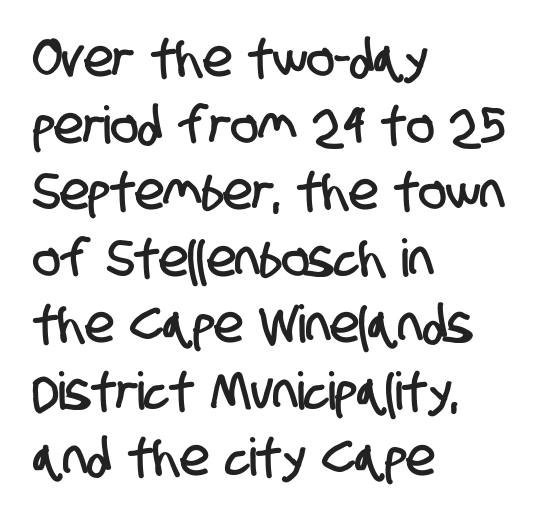
The image shows 52 px condensed sans-serif type; set left-aligned, normal line spacing (1.28x), normal letter spacing, not underlined; low stroke contrast and a large x-height.
